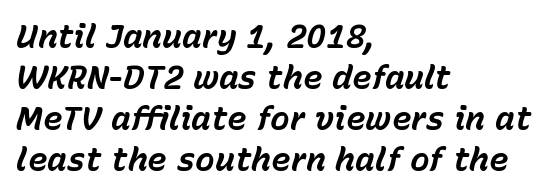
The image shows 33 px bold type, italic (leaning right); set left-aligned, line spacing 1.24x, normal letter spacing, not underlined; low stroke contrast and a medium x-height.
